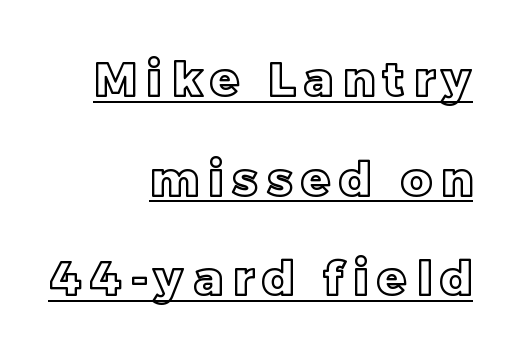
The image shows 47 px text type, upright; set right-aligned, loose line spacing (2.12x), unusually wide letter spacing (+0.2 em), underlined; a large x-height.
